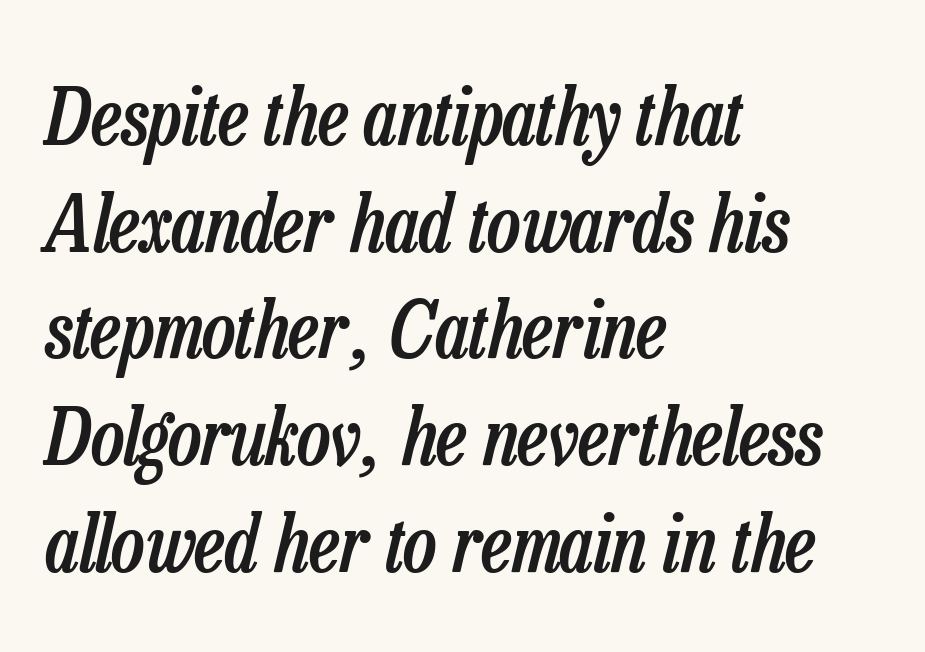
Q: Is the text bold? A: Semi-bold.
Q: Is the text italic (slanted)? A: Yes, it leans right by about 13 degrees.
Q: Is the text underlined? A: No.
Q: How is the paragraph aligned? A: Left-aligned.
Q: Is the spacing between letters normal or unusually wide? A: Normal.
Q: Is the spacing between lines tight, normal or loose? A: Normal.
Q: Width (condensed, normal, or wide)? A: Condensed.
Q: Stroke contrast? A: Low.
Q: x-height? A: Medium.
Q: Monospaced? A: No.
